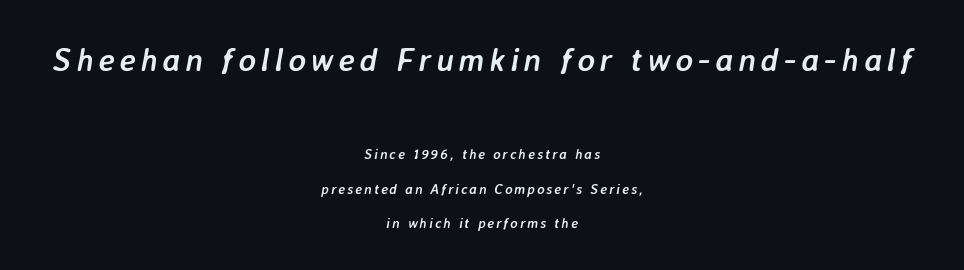
The image shows 33 px semibold type, italic (leaning right); set centered, loose line spacing (2.45x), not underlined; the first (top) block is 2.36x larger; low stroke contrast and a medium x-height.
